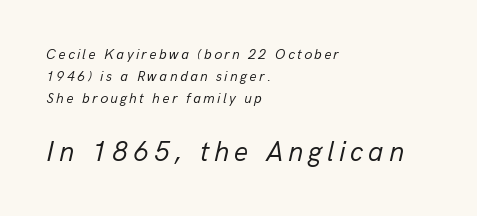
The rendering enlarges the type as you move from the upper chunk to the lower. One-word summary of the alignment: left. Stems here are at most as thick as an everyday book face. These lines are rendered in a variable-pitch font. Regular leading. Looking at the ascenders, they clearly lean.
